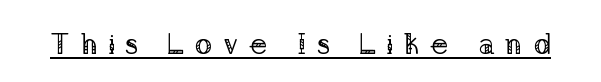
Are there feet on the stems? There are — it's a serif. Designer's note — italics off, roman on. This sample has the flowing, uneven cadence of proportional lettering. A continuous stroke trails under the words, as in a hyperlink. Letter spacing: wide. Nothing heavy about these letters — not bold at all.
